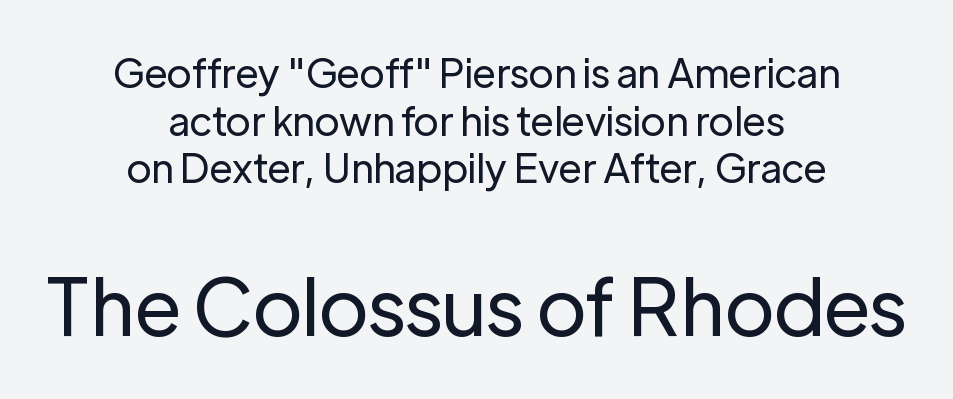
The image shows 79 px regular-weight sans-serif type, upright; set centered, line spacing 1.19x, normal letter spacing, not underlined; the second (bottom) block is 1.98x larger; low stroke contrast and a medium x-height.
